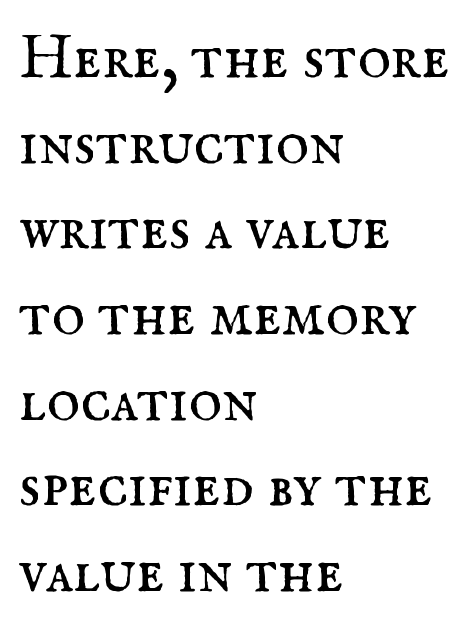
Q: Is the text bold? A: No.
Q: Is the text italic (slanted)? A: No, it is upright.
Q: Is the typeface a serif or a sans-serif typeface? A: Serif.
Q: Is the text underlined? A: No.
Q: How is the paragraph aligned? A: Left-aligned.
Q: Is the spacing between letters normal or unusually wide? A: Normal.
Q: Is the spacing between lines tight, normal or loose? A: Normal.
Q: Width (condensed, normal, or wide)? A: Normal.
Q: Stroke contrast? A: Medium.
Q: x-height? A: Small.
Q: Monospaced? A: No.
